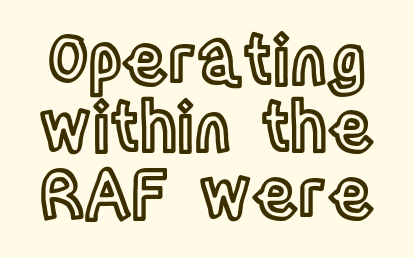
{"italic": "no", "width": "condensed", "x_height": "large", "monospaced": "no", "underline": "no", "line_spacing": "tight", "line_spacing_ratio": 1.0, "letter_spacing": "normal", "letter_spacing_em": 0.0, "glyph_px": 67}
